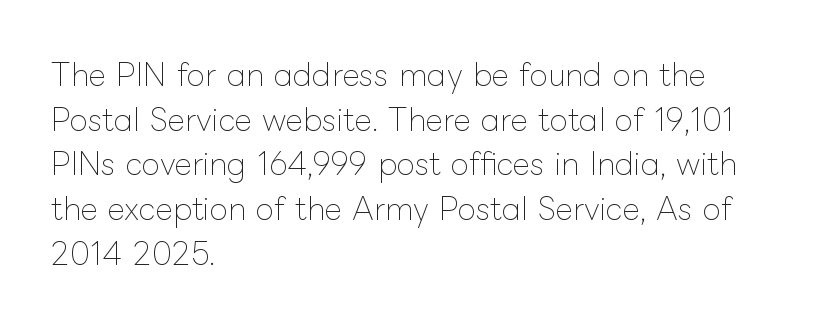
Q: Is the text bold? A: No.
Q: Is the text italic (slanted)? A: No, it is upright.
Q: Is the text underlined? A: No.
Q: How is the paragraph aligned? A: Left-aligned.
Q: Is the spacing between letters normal or unusually wide? A: Normal.
Q: Is the spacing between lines tight, normal or loose? A: Normal.
Q: Width (condensed, normal, or wide)? A: Normal.
Q: Stroke contrast? A: Low.
Q: x-height? A: Medium.
Q: Monospaced? A: No.
